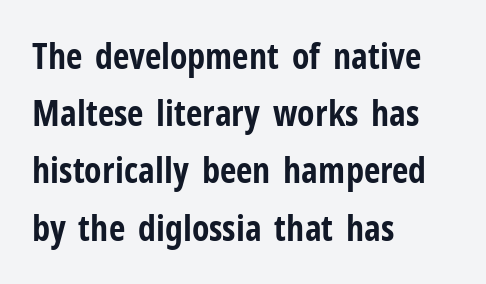
Q: Is the text bold? A: Yes.
Q: Is the text italic (slanted)? A: No, it is upright.
Q: Is the typeface a serif or a sans-serif typeface? A: Sans-serif.
Q: Is the text underlined? A: No.
Q: How is the paragraph aligned? A: Left-aligned.
Q: Is the spacing between letters normal or unusually wide? A: Normal.
Q: Is the spacing between lines tight, normal or loose? A: Normal.
Q: Width (condensed, normal, or wide)? A: Condensed.
Q: Stroke contrast? A: Low.
Q: x-height? A: Medium.
Q: Monospaced? A: No.
